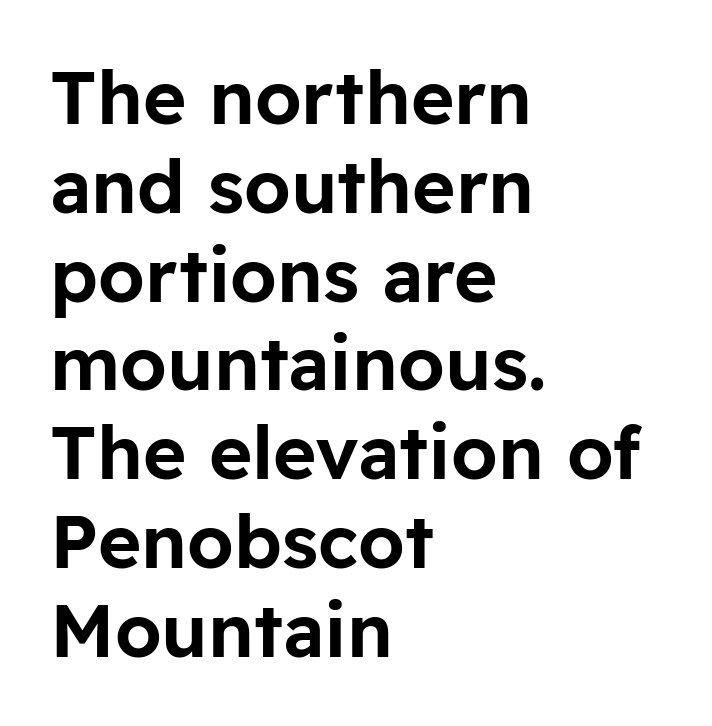
Q: Is the text italic (slanted)? A: No, it is upright.
Q: Is the typeface a serif or a sans-serif typeface? A: Sans-serif.
Q: Is the text underlined? A: No.
Q: How is the paragraph aligned? A: Left-aligned.
Q: Is the spacing between letters normal or unusually wide? A: Normal.
Q: Width (condensed, normal, or wide)? A: Normal.
Q: Stroke contrast? A: Low.
Q: x-height? A: Medium.
Q: Monospaced? A: No.
